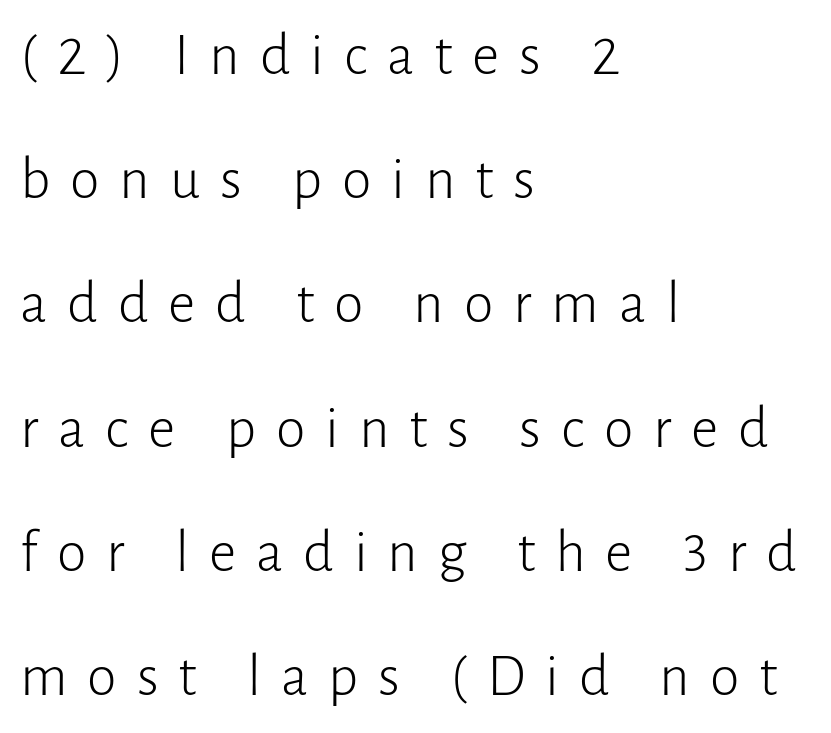
Q: Is the text bold? A: No.
Q: Is the text italic (slanted)? A: No, it is upright.
Q: Is the typeface a serif or a sans-serif typeface? A: Sans-serif.
Q: Is the text underlined? A: No.
Q: How is the paragraph aligned? A: Left-aligned.
Q: Is the spacing between letters normal or unusually wide? A: Unusually wide.
Q: Is the spacing between lines tight, normal or loose? A: Loose.
Q: Width (condensed, normal, or wide)? A: Normal.
Q: Stroke contrast? A: Low.
Q: x-height? A: Medium.
Q: Monospaced? A: No.
